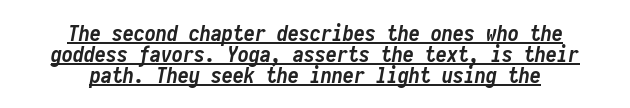
{"italic": "yes", "lean": "right", "slant_degrees": 10, "bold": "yes", "underline": "yes", "align": "center", "line_spacing": "tight", "line_spacing_ratio": 0.95, "letter_spacing": "normal", "letter_spacing_em": 0.0, "glyph_px": 22}
